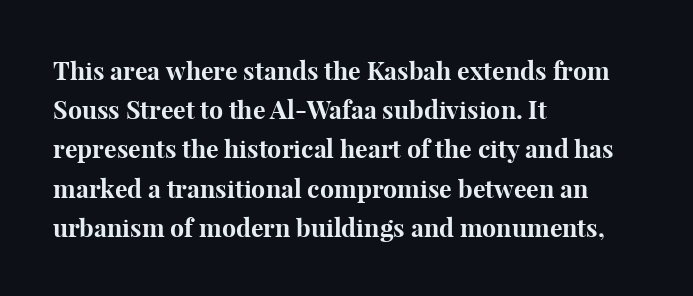
{"italic": "no", "bold": "yes", "underline": "no", "align": "left", "line_spacing": "normal", "line_spacing_ratio": 1.57, "letter_spacing": "normal", "letter_spacing_em": 0.0, "glyph_px": 25}
